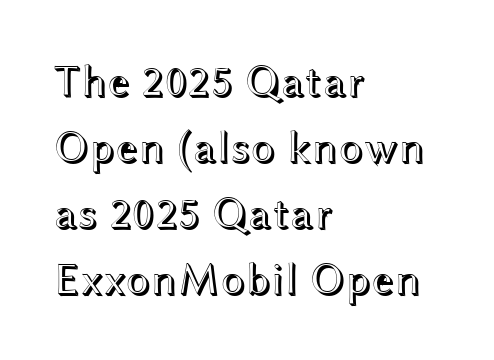
The image shows 45 px wide type, upright; set left-aligned, normal line spacing (1.47x), normal letter spacing, not underlined; a medium x-height.
